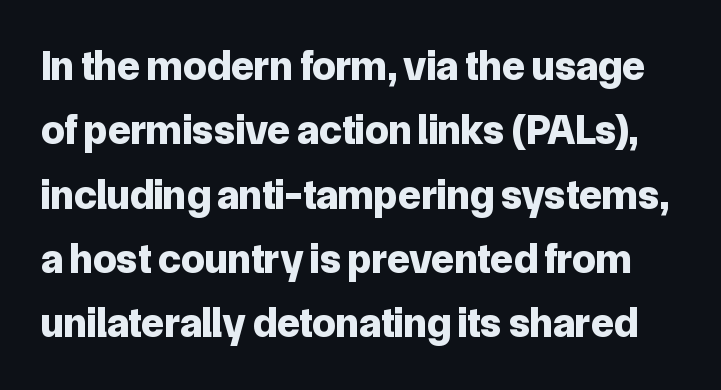
Q: Is the text bold? A: Yes.
Q: Is the text italic (slanted)? A: No, it is upright.
Q: Is the typeface a serif or a sans-serif typeface? A: Sans-serif.
Q: Is the text underlined? A: No.
Q: Is the spacing between letters normal or unusually wide? A: Normal.
Q: Is the spacing between lines tight, normal or loose? A: Normal.
Q: Width (condensed, normal, or wide)? A: Normal.
Q: Stroke contrast? A: Low.
Q: x-height? A: Medium.
Q: Monospaced? A: No.
